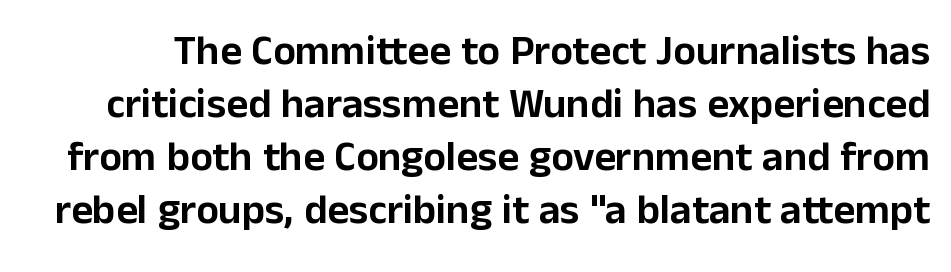
The letters stand straight up with perfectly vertical stems. In terms of letterspacing, this is plain default setting. Classification — sans serif. Spacing verdict: proportional, widths tailored to each character.
